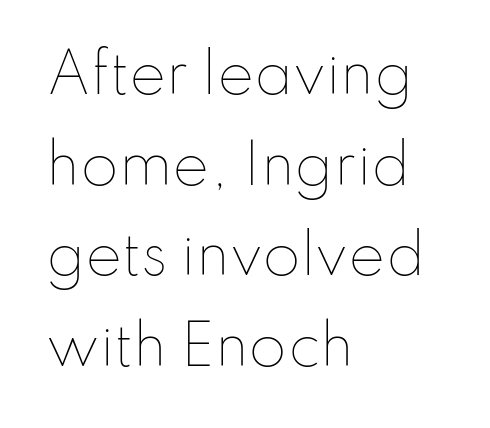
The image shows 55 px thin type, upright; set left-aligned, normal line spacing (1.65x), normal letter spacing, not underlined; low stroke contrast and a small x-height.
